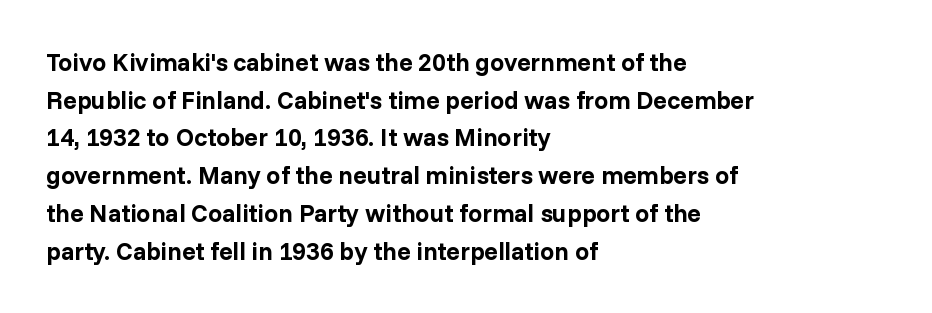
Students, note that the glyphs here touch the page at normal intervals. The vertical gap from one line to the next is medium. The lettering stays uniformly vertical, giving the passage a roman look. The lines are quadded left. Heft: maximum for text — a bold. Type without underlining.
